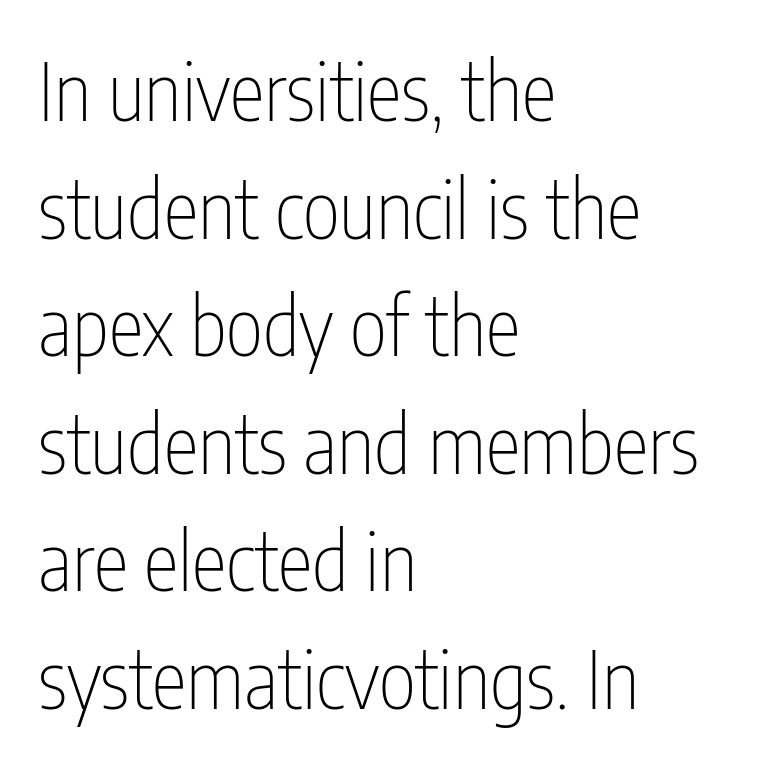
The image shows 80 px thin, condensed sans-serif type, upright; set left-aligned, normal line spacing (1.47x), normal letter spacing, not underlined; low stroke contrast and a medium x-height.
